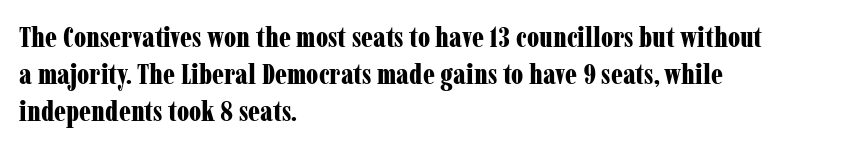
Q: Is the text bold? A: Yes.
Q: Is the text italic (slanted)? A: No, it is upright.
Q: Is the typeface a serif or a sans-serif typeface? A: Serif.
Q: Is the text underlined? A: No.
Q: How is the paragraph aligned? A: Left-aligned.
Q: Is the spacing between letters normal or unusually wide? A: Normal.
Q: Is the spacing between lines tight, normal or loose? A: Normal.
Q: Width (condensed, normal, or wide)? A: Condensed.
Q: Stroke contrast? A: Low.
Q: x-height? A: Medium.
Q: Monospaced? A: No.
